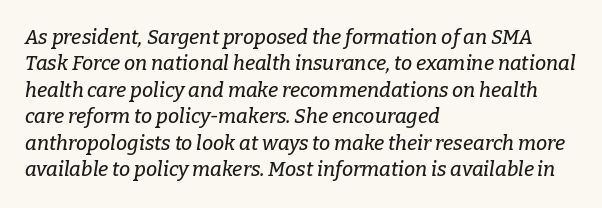
Nothing unusual about the tracking: characters are spaced as the font intends. The rag falls on the right side of this text block. The leading is moderate, giving the passage an even texture. Check the space under the baseline: it is left empty. Quick note: italic.
